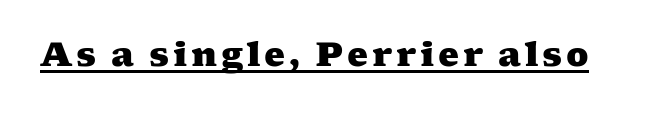
Q: Is the text bold? A: Yes.
Q: Is the typeface a serif or a sans-serif typeface? A: Serif.
Q: Is the text underlined? A: Yes.
Q: Width (condensed, normal, or wide)? A: Wide.
Q: Stroke contrast? A: Medium.
Q: x-height? A: Medium.
Q: Monospaced? A: No.
